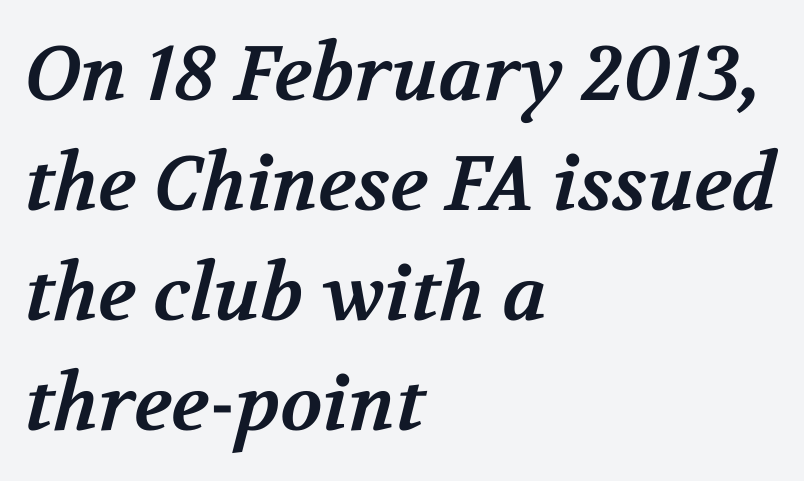
{"serif": "yes", "bold": "yes", "weight": "bold", "width": "normal", "stroke_contrast": "medium", "x_height": "medium", "monospaced": "no", "underline": "no", "align": "left", "line_spacing": "normal", "line_spacing_ratio": 1.43, "letter_spacing": "normal", "letter_spacing_em": 0.0, "glyph_px": 77}
